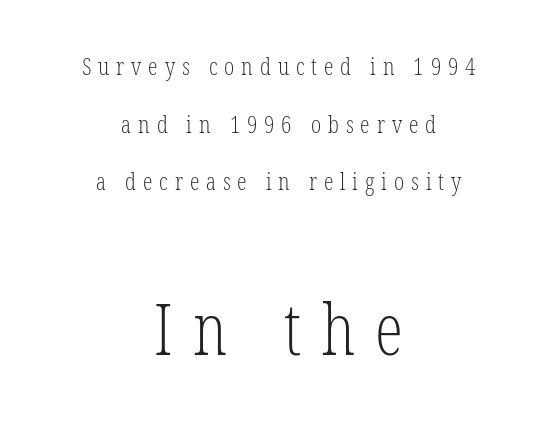
The image shows 71 px light, condensed serif type, upright; set centered, loose line spacing (2.4x), unusually wide letter spacing (+0.29 em), not underlined; the second (bottom) block is 2.96x larger; low stroke contrast and a medium x-height.
